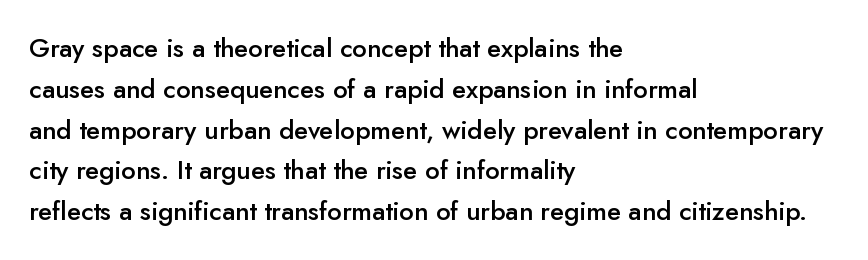
{"italic": "no", "bold": "semi", "underline": "no", "align": "left", "line_spacing": "normal", "line_spacing_ratio": 1.57, "letter_spacing": "normal", "letter_spacing_em": 0.0, "glyph_px": 26}
